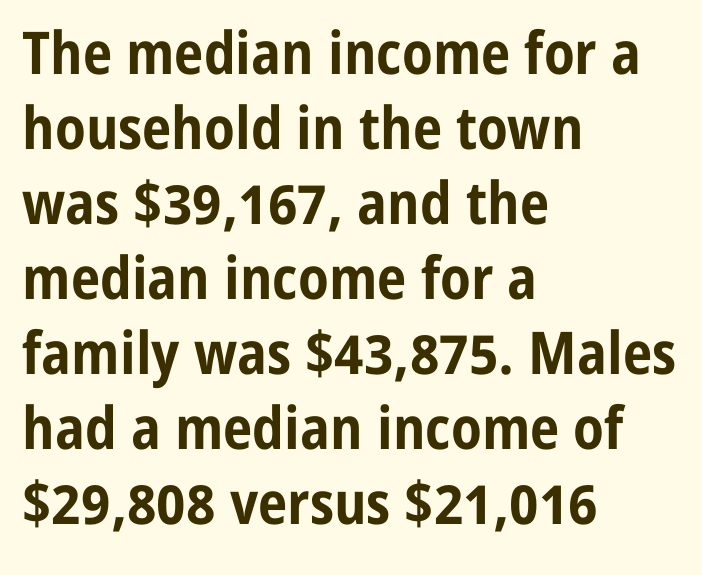
{"serif": "no", "italic": "no", "bold": "yes", "weight": "bold", "width": "condensed", "stroke_contrast": "low", "x_height": "medium", "monospaced": "no", "underline": "no", "align": "left", "line_spacing": "normal", "line_spacing_ratio": 1.27, "letter_spacing": "normal", "letter_spacing_em": 0.0, "glyph_px": 59}
